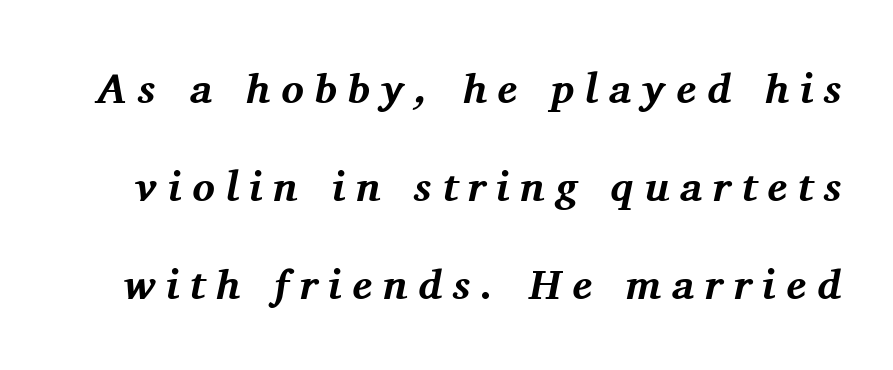
Q: Is the text bold? A: Yes.
Q: Is the text italic (slanted)? A: Yes, it leans right by about 11 degrees.
Q: Is the typeface a serif or a sans-serif typeface? A: Serif.
Q: Is the text underlined? A: No.
Q: Is the spacing between letters normal or unusually wide? A: Unusually wide.
Q: Is the spacing between lines tight, normal or loose? A: Loose.
Q: Width (condensed, normal, or wide)? A: Normal.
Q: Stroke contrast? A: Medium.
Q: x-height? A: Medium.
Q: Monospaced? A: No.
